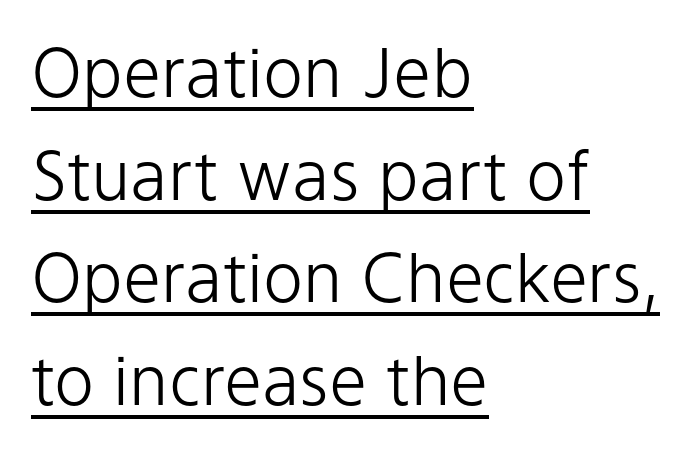
The words here are underlined. Regarding leading, the lines here are spaced in the standard way. Glyph-to-glyph distance matches everyday printed text. Varying glyph widths throughout — classic text-font behaviour.
